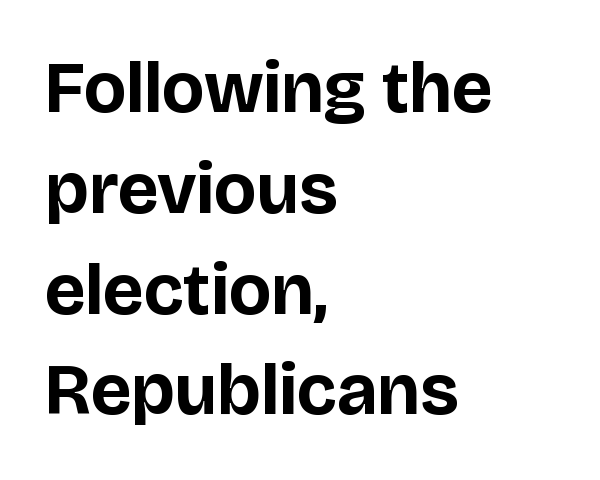
Q: Is the text bold? A: Yes.
Q: Is the text italic (slanted)? A: No, it is upright.
Q: Is the typeface a serif or a sans-serif typeface? A: Sans-serif.
Q: Is the text underlined? A: No.
Q: How is the paragraph aligned? A: Left-aligned.
Q: Is the spacing between letters normal or unusually wide? A: Normal.
Q: Is the spacing between lines tight, normal or loose? A: Normal.
Q: Width (condensed, normal, or wide)? A: Normal.
Q: Stroke contrast? A: Low.
Q: x-height? A: Large.
Q: Monospaced? A: No.
